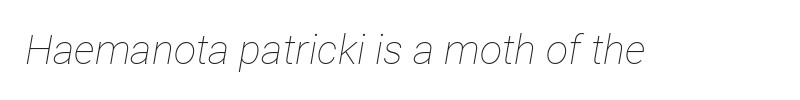
Q: Is the text bold? A: No.
Q: Is the text italic (slanted)? A: Yes, it leans right by about 12 degrees.
Q: Is the text underlined? A: No.
Q: Is the spacing between letters normal or unusually wide? A: Normal.
Q: Width (condensed, normal, or wide)? A: Condensed.
Q: Stroke contrast? A: Low.
Q: x-height? A: Medium.
Q: Monospaced? A: No.
